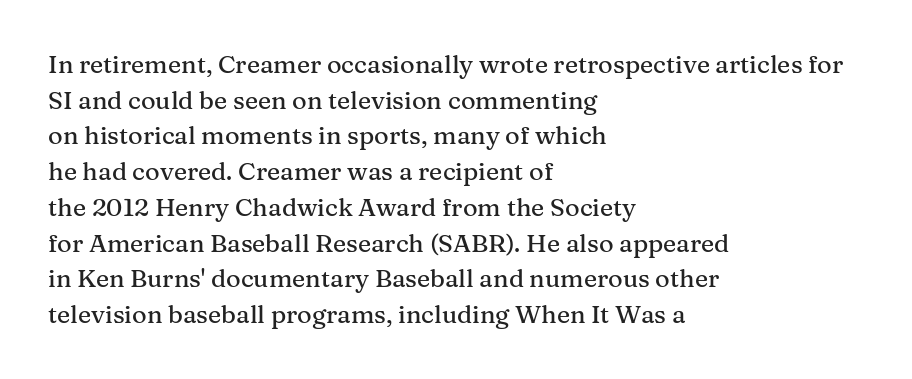
Glyph-to-glyph distance matches everyday printed text. The baseline area is clear. These lines are set flush left with a ragged right edge. Designer's note — italics off, roman on. The rendering uses a moderate line-height, typical for paragraphs.
